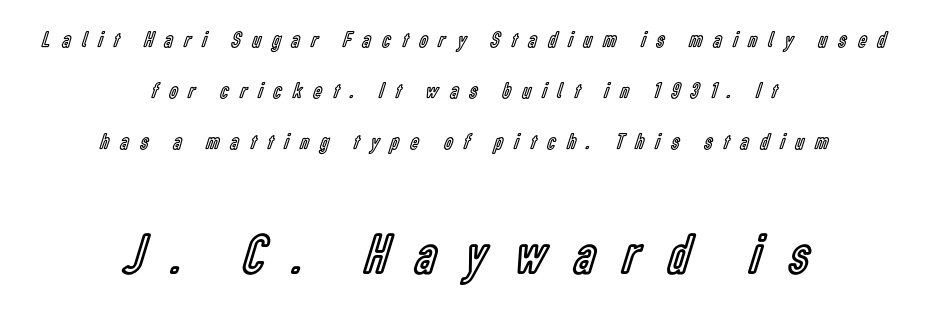
Words float on clear page, feet unadorned. The rendering enlarges the type as you move from the upper chunk to the lower. You could not count columns in this text — the font is proportionally spaced. Reading down the block, each line starts at a different indent, mirrored at its end.
